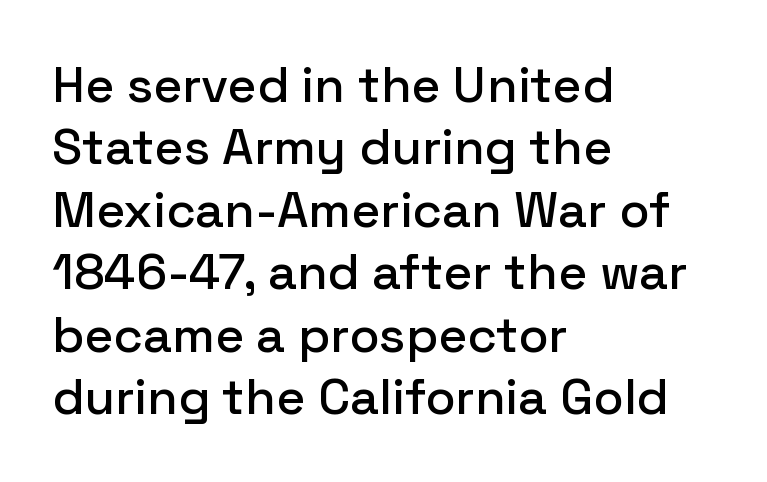
The image shows 50 px sans-serif type, upright; set left-aligned, normal line spacing (1.25x), normal letter spacing, not underlined; low stroke contrast and a medium x-height.
